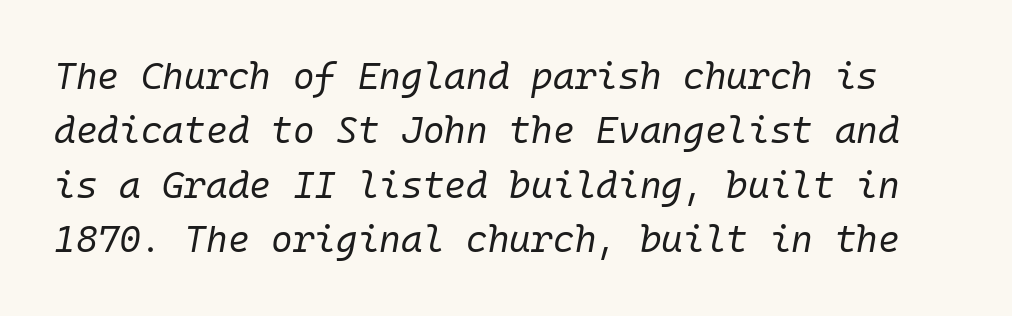
The image shows 37 px regular-weight type, italic (leaning right), monospaced; set normal line spacing (1.47x), normal letter spacing, not underlined; low stroke contrast and a medium x-height.
